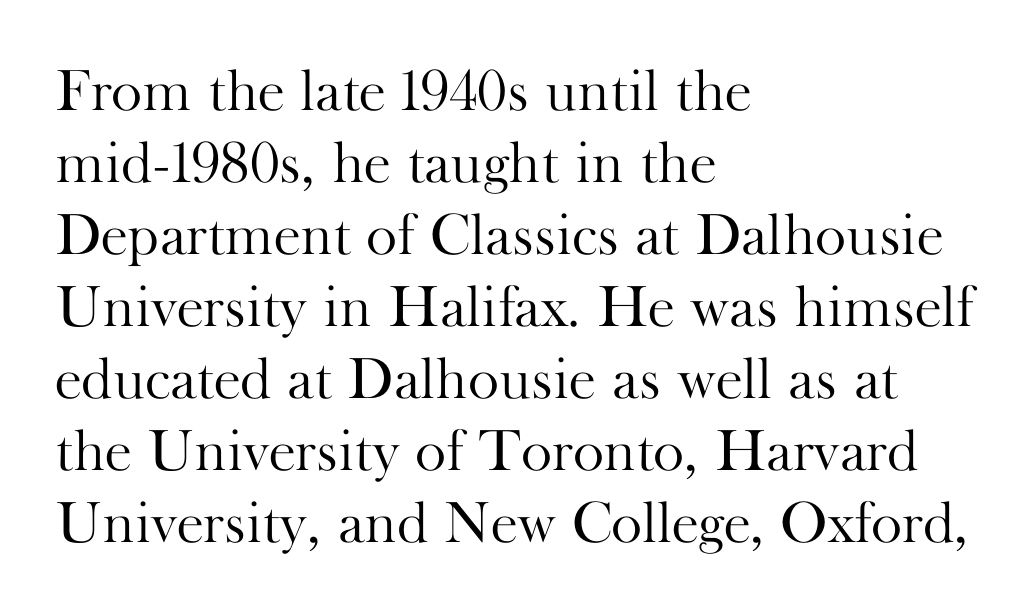
The image shows 59 px light serif type, upright; set left-aligned, line spacing 1.22x, normal letter spacing, not underlined; high stroke contrast and a small x-height.
